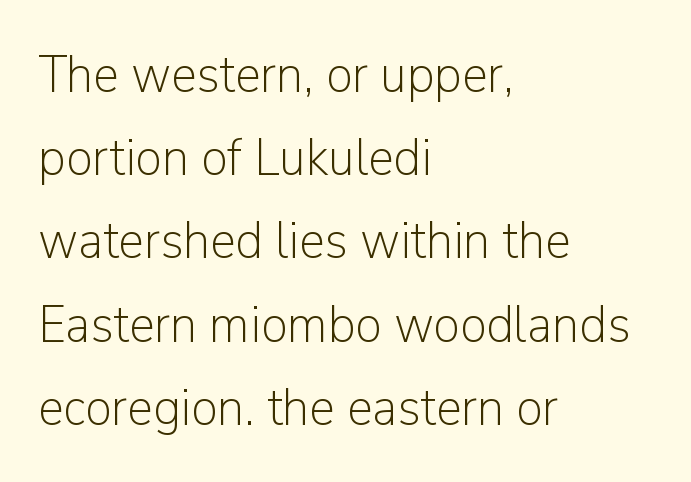
The face looks like a standard text weight, possibly lighter. Inter-character spacing is left at the font's built-in metrics. Is this a fixed-width face? No — the glyphs have proportional, varying widths. Horizontally, the lines are justified to the leading edge only. Upright lettering throughout. The characters display no serif detailing; their extremities are plain.
